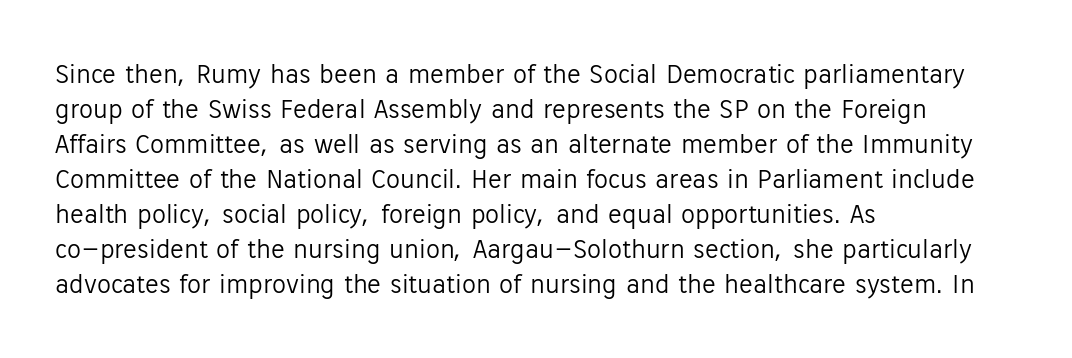
{"serif": "no", "italic": "no", "bold": "no", "weight": "light", "width": "normal", "stroke_contrast": "low", "x_height": "medium", "monospaced": "no", "underline": "no", "align": "left", "line_spacing": "normal", "line_spacing_ratio": 1.25, "letter_spacing": "normal", "letter_spacing_em": 0.0, "glyph_px": 28}
